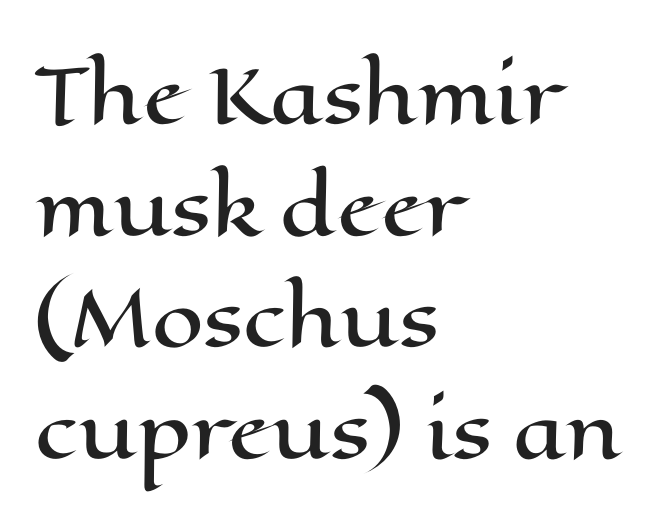
{"italic": "no", "width": "wide", "stroke_contrast": "high", "x_height": "medium", "monospaced": "no", "underline": "no", "align": "left", "line_spacing": "normal", "line_spacing_ratio": 1.51, "letter_spacing": "normal", "letter_spacing_em": 0.0, "glyph_px": 74}
